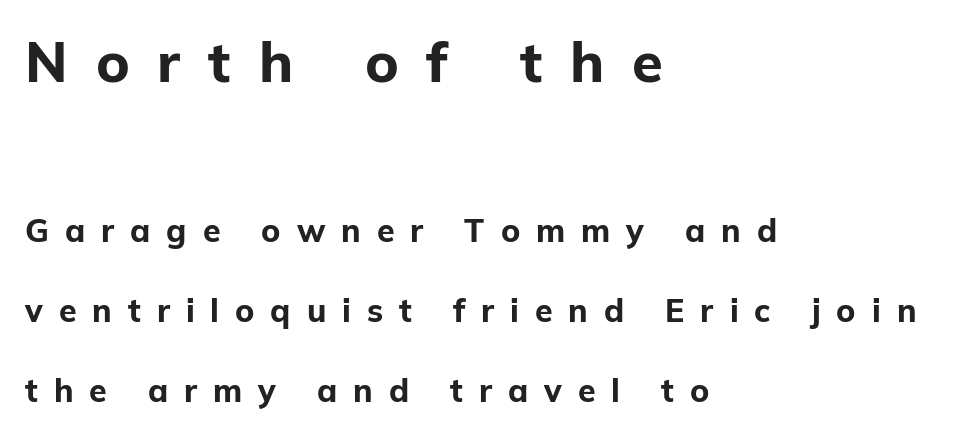
Is there any slant? The stems are plumb. This rendering features lettering with no underline. I'd call this a sans setting — the letters go barefoot. Widely set lines give the paragraph a tall, airy silhouette.
